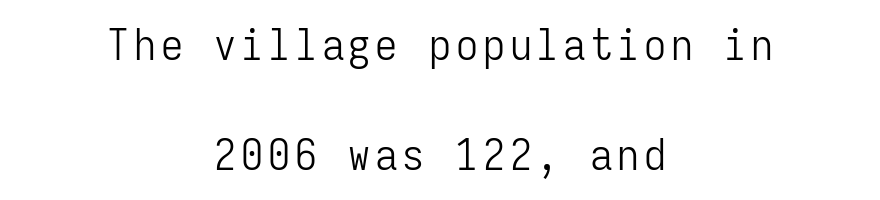
The image shows 44 px light, condensed sans-serif type, upright, monospaced; set centered, loose line spacing (2.49x), not underlined; low stroke contrast and a medium x-height.
